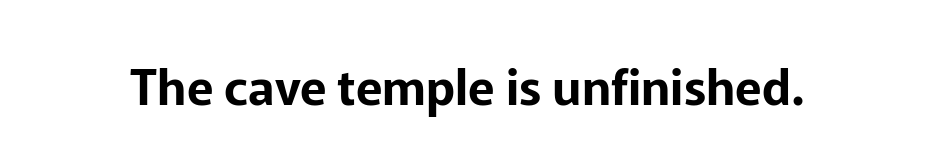
The image shows 49 px sans-serif type, upright; set normal letter spacing, not underlined; low stroke contrast and a medium x-height.
